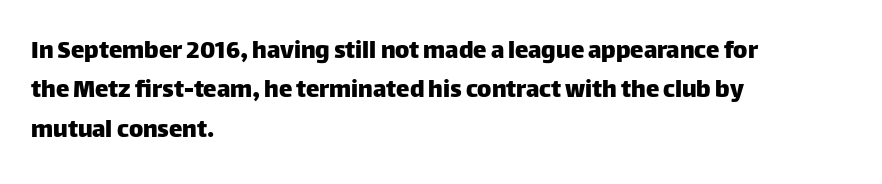
Q: Is the text italic (slanted)? A: No, it is upright.
Q: Is the text underlined? A: No.
Q: How is the paragraph aligned? A: Left-aligned.
Q: Is the spacing between letters normal or unusually wide? A: Normal.
Q: Is the spacing between lines tight, normal or loose? A: Normal.
